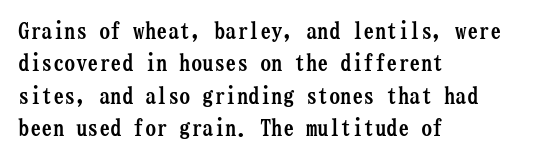
The image shows 23 px bold type, upright; set left-aligned, normal line spacing (1.41x), normal letter spacing, not underlined.
